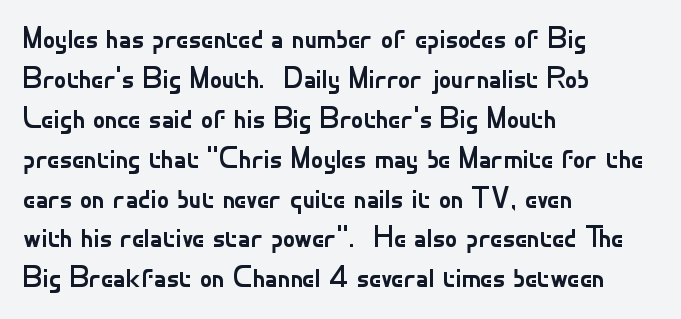
The image shows 30 px regular-weight sans-serif type, upright; set left-aligned, normal line spacing (1.33x), normal letter spacing, not underlined; low stroke contrast and a small x-height.
